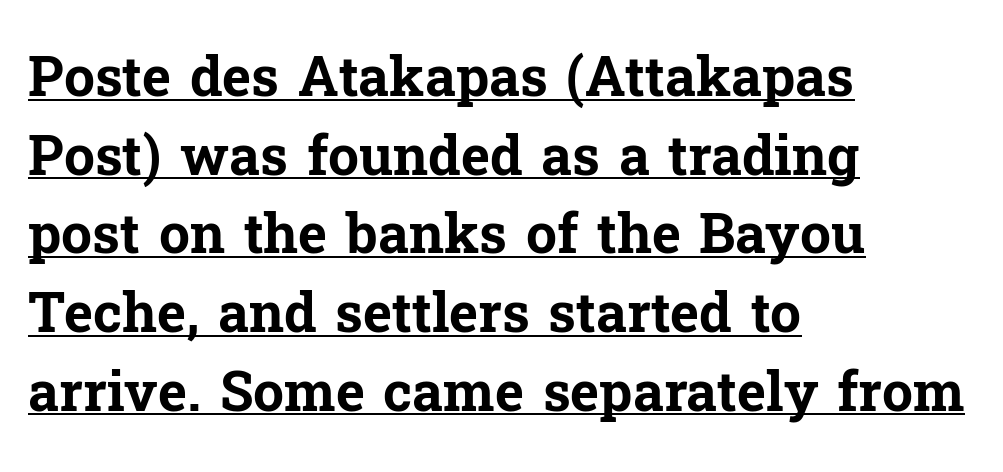
{"serif": "yes", "italic": "no", "bold": "yes", "weight": "bold", "width": "normal", "stroke_contrast": "low", "x_height": "medium", "monospaced": "no", "underline": "yes", "align": "left", "line_spacing": "normal", "line_spacing_ratio": 1.43, "letter_spacing": "normal", "letter_spacing_em": 0.0, "glyph_px": 55}
